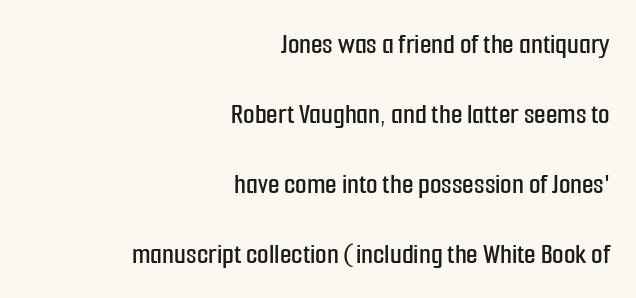
{"serif": "no", "italic": "no", "width": "condensed", "stroke_contrast": "low", "x_height": "medium", "monospaced": "no", "underline": "no", "align": "right", "line_spacing": "loose", "line_spacing_ratio": 2.33, "letter_spacing": "normal", "letter_spacing_em": 0.0, "glyph_px": 30}
